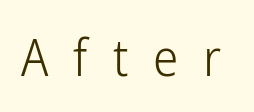
Q: Is the text bold? A: No.
Q: Is the text italic (slanted)? A: No, it is upright.
Q: Is the typeface a serif or a sans-serif typeface? A: Sans-serif.
Q: Is the text underlined? A: No.
Q: Is the spacing between letters normal or unusually wide? A: Unusually wide.
Q: Width (condensed, normal, or wide)? A: Condensed.
Q: Stroke contrast? A: Low.
Q: x-height? A: Medium.
Q: Monospaced? A: No.
